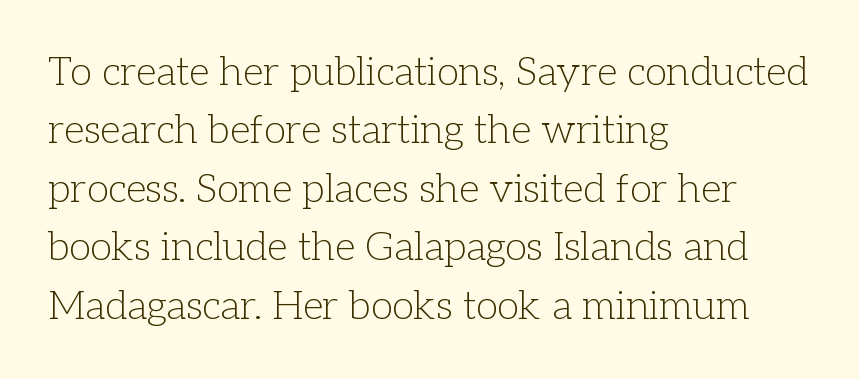
{"serif": "yes", "italic": "no", "bold": "no", "weight": "light", "width": "normal", "stroke_contrast": "low", "x_height": "medium", "monospaced": "no", "underline": "no", "align": "left", "line_spacing": "normal", "line_spacing_ratio": 1.46, "letter_spacing": "normal", "letter_spacing_em": 0.0, "glyph_px": 40}
